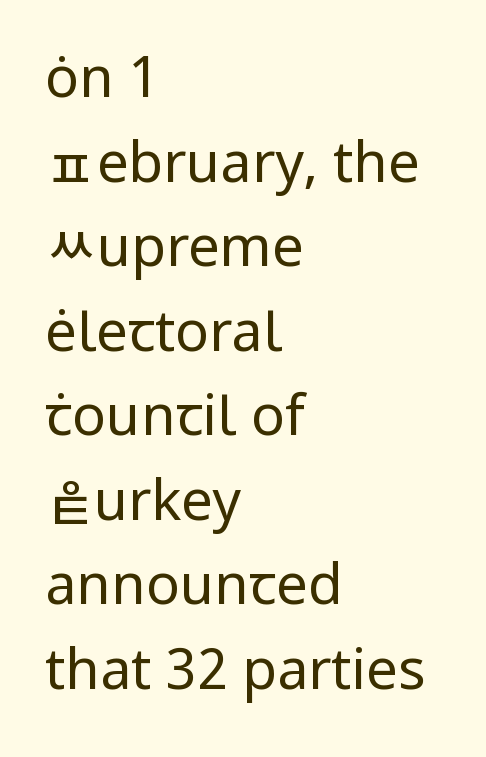
{"serif": "no", "italic": "no", "bold": "no", "weight": "regular", "width": "normal", "stroke_contrast": "low", "x_height": "medium", "monospaced": "no", "underline": "no", "align": "left", "line_spacing": "normal", "line_spacing_ratio": 1.51, "letter_spacing": "normal", "letter_spacing_em": 0.0, "glyph_px": 56}
